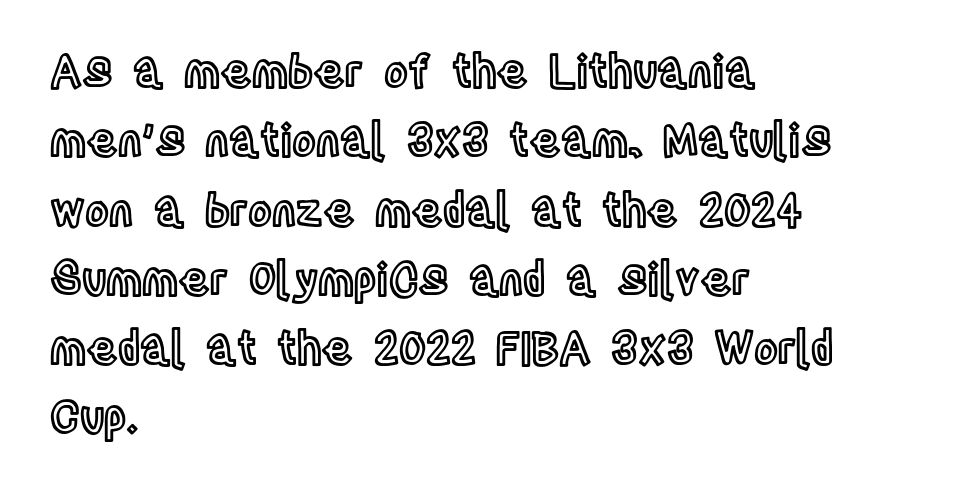
Q: Is the text italic (slanted)? A: No, it is upright.
Q: Is the text underlined? A: No.
Q: How is the paragraph aligned? A: Left-aligned.
Q: Is the spacing between letters normal or unusually wide? A: Normal.
Q: Is the spacing between lines tight, normal or loose? A: Normal.
Q: Width (condensed, normal, or wide)? A: Condensed.
Q: x-height? A: Large.
Q: Monospaced? A: No.
